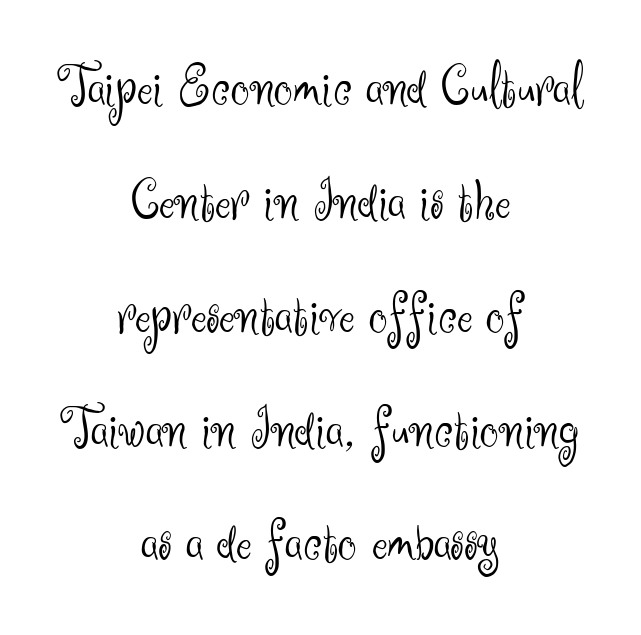
How would I describe the line gaps? Wide and relaxed. Italic? Not at all — the glyphs are vertical. Rule under the text: the space is simply empty. The face used here is proportionally spaced, like ordinary book or web type.
